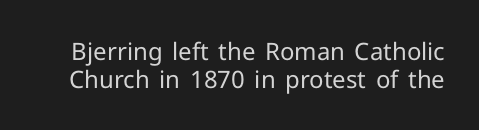
The image shows 24 px text type, upright; set line spacing 1.16x, normal letter spacing, not underlined.
